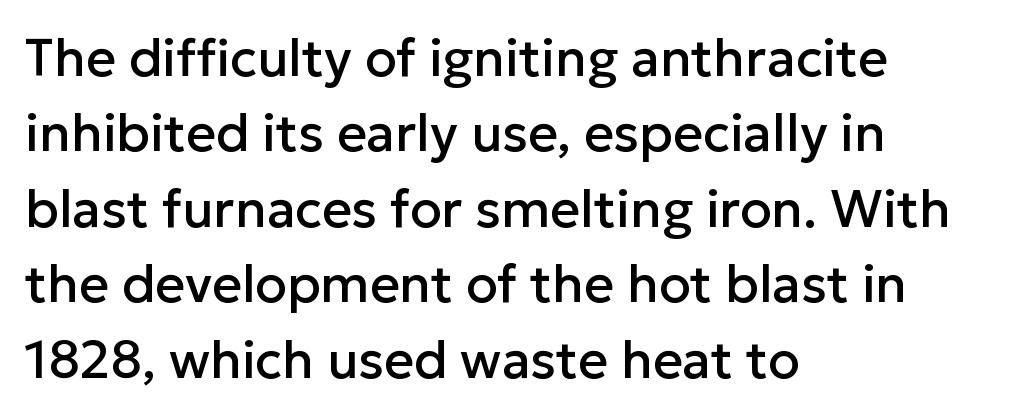
{"serif": "no", "italic": "no", "width": "normal", "stroke_contrast": "low", "x_height": "medium", "monospaced": "no", "underline": "no", "align": "left", "line_spacing": "normal", "line_spacing_ratio": 1.45, "letter_spacing": "normal", "letter_spacing_em": 0.0, "glyph_px": 52}
